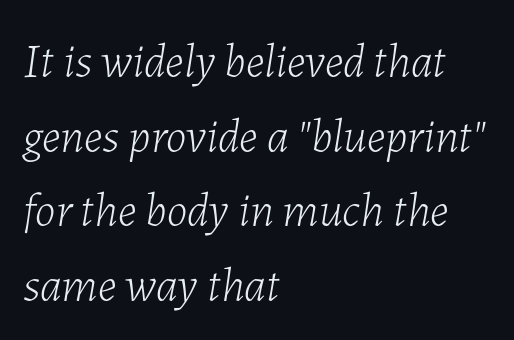
The image shows 47 px light type, italic (leaning right); set left-aligned, normal line spacing (1.59x), normal letter spacing, not underlined; low stroke contrast and a medium x-height.
